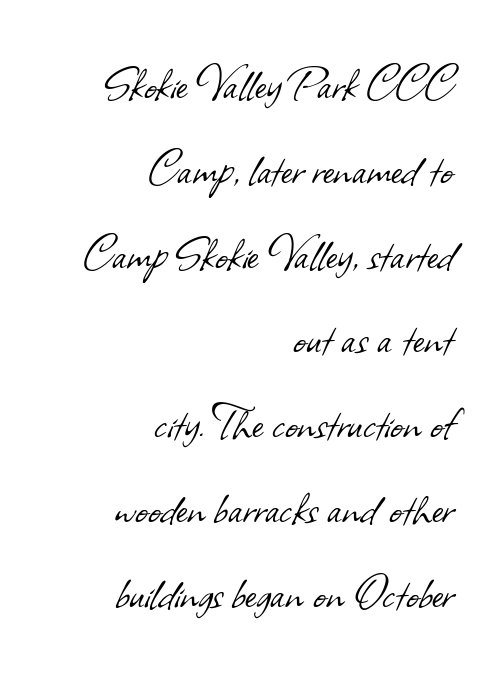
{"serif": "no", "bold": "no", "weight": "light", "width": "normal", "stroke_contrast": "low", "x_height": "small", "monospaced": "no", "underline": "no", "align": "right", "line_spacing": "normal", "line_spacing_ratio": 1.57, "letter_spacing": "normal", "letter_spacing_em": 0.0, "glyph_px": 54}
